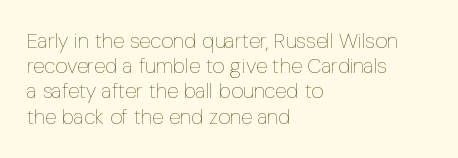
The image shows 21 px text type, upright; set left-aligned, line spacing 1.2x, normal letter spacing, not underlined.
